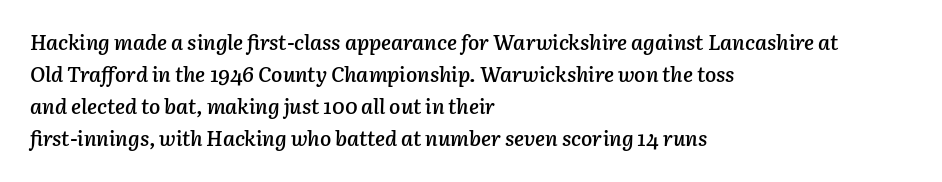
The image shows 21 px text type, italic (leaning right); set left-aligned, normal line spacing (1.52x), normal letter spacing, not underlined.
